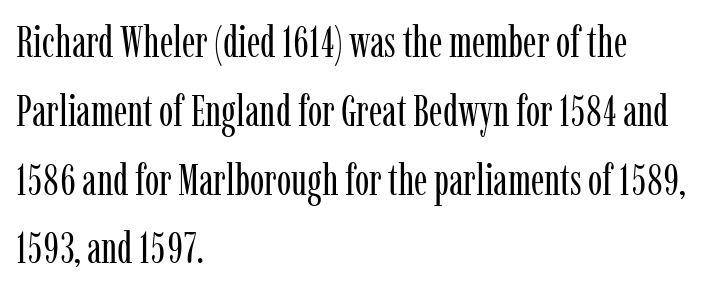
Q: Is the text bold? A: No.
Q: Is the text italic (slanted)? A: No, it is upright.
Q: Is the typeface a serif or a sans-serif typeface? A: Serif.
Q: Is the text underlined? A: No.
Q: How is the paragraph aligned? A: Left-aligned.
Q: Is the spacing between letters normal or unusually wide? A: Normal.
Q: Is the spacing between lines tight, normal or loose? A: Normal.
Q: Width (condensed, normal, or wide)? A: Condensed.
Q: Stroke contrast? A: Low.
Q: x-height? A: Medium.
Q: Monospaced? A: No.
